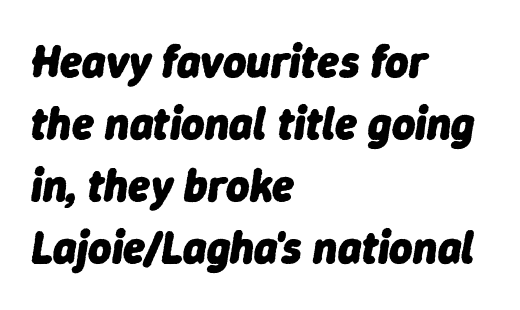
The image shows 45 px heavy type, italic (leaning right); set left-aligned, normal line spacing (1.38x), normal letter spacing, not underlined; low stroke contrast and a medium x-height.
